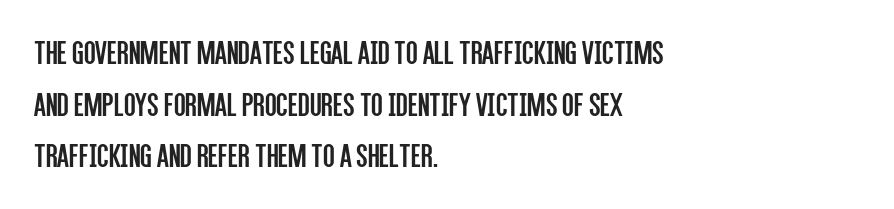
The image shows 34 px regular-weight, condensed sans-serif type, upright; set left-aligned, normal line spacing (1.52x), normal letter spacing, not underlined; low stroke contrast and a large x-height.
